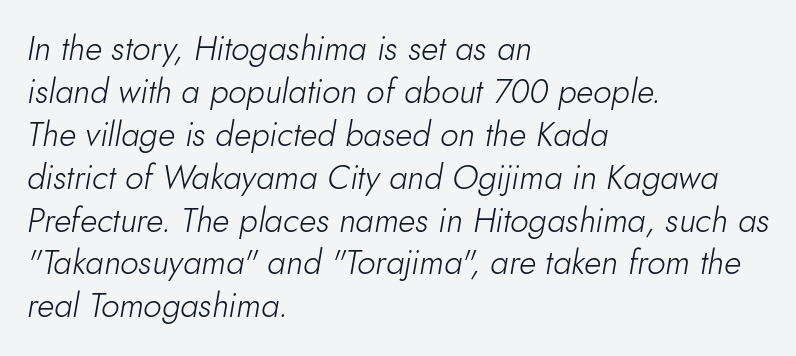
This sample is left-justified, so line endings fall wherever the words run out. Nothing heavy about these letters — not bold at all. Short note: letters normally spaced. Every character sits at an angle, as italics do. Interline gaps are of average width in this sample.
